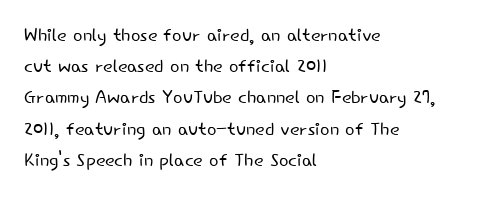
The image shows 25 px text type, upright; set left-aligned, normal line spacing (1.25x), normal letter spacing, not underlined.
